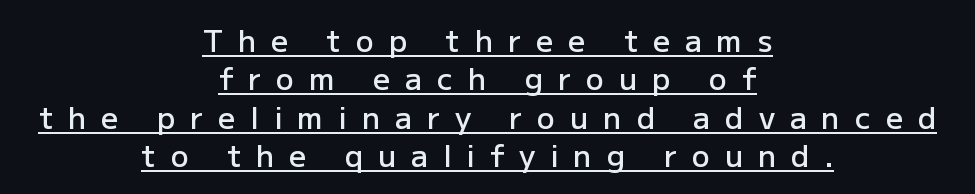
The image shows 30 px semibold sans-serif type, upright; set centered, normal line spacing (1.28x), unusually wide letter spacing (+0.5 em), underlined; low stroke contrast and a medium x-height.
